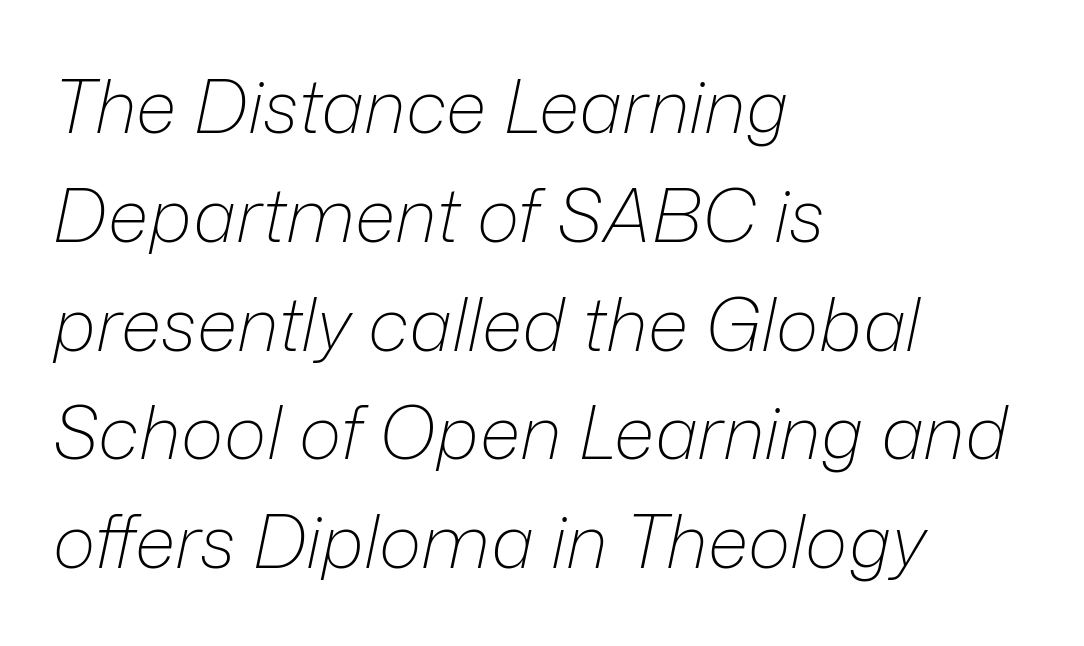
The typesetting does not lean heavy: it is not bold. Slant detected: the letters are inclined. Tracking value appears to be zero — textbook default spacing. Reading down the block, your eye returns to a fixed left position each line. No word sits above an underline.
